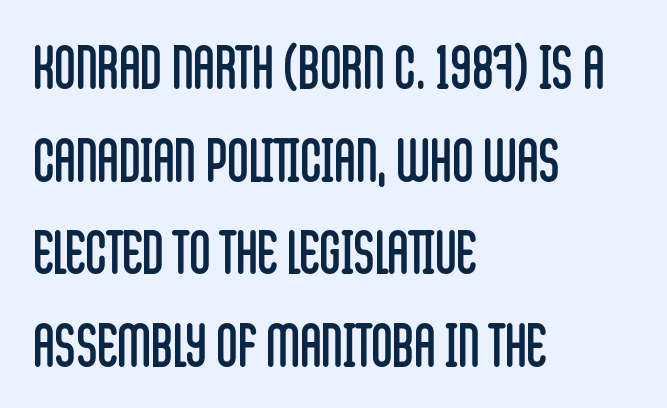
{"serif": "no", "italic": "no", "bold": "no", "weight": "regular", "width": "condensed", "stroke_contrast": "low", "x_height": "large", "monospaced": "no", "underline": "no", "align": "left", "line_spacing": "normal", "line_spacing_ratio": 1.57, "letter_spacing": "normal", "letter_spacing_em": 0.0, "glyph_px": 59}
